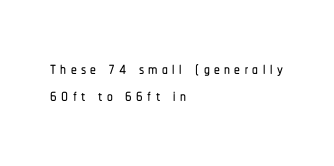
Q: Is the text italic (slanted)? A: No, it is upright.
Q: Is the text underlined? A: No.
Q: How is the paragraph aligned? A: Left-aligned.
